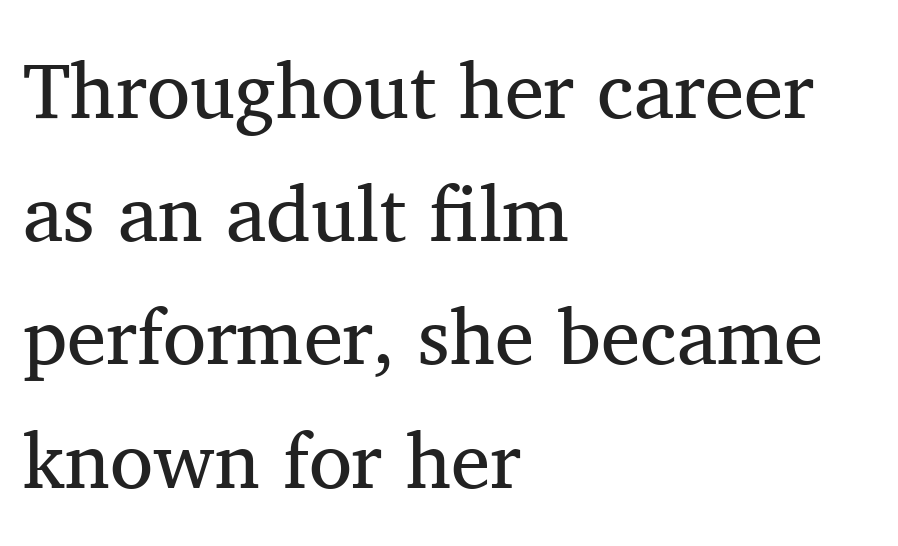
Q: Is the text bold? A: No.
Q: Is the text italic (slanted)? A: No, it is upright.
Q: Is the typeface a serif or a sans-serif typeface? A: Serif.
Q: Is the text underlined? A: No.
Q: How is the paragraph aligned? A: Left-aligned.
Q: Is the spacing between letters normal or unusually wide? A: Normal.
Q: Is the spacing between lines tight, normal or loose? A: Normal.
Q: Width (condensed, normal, or wide)? A: Normal.
Q: Stroke contrast? A: Medium.
Q: x-height? A: Medium.
Q: Monospaced? A: No.
